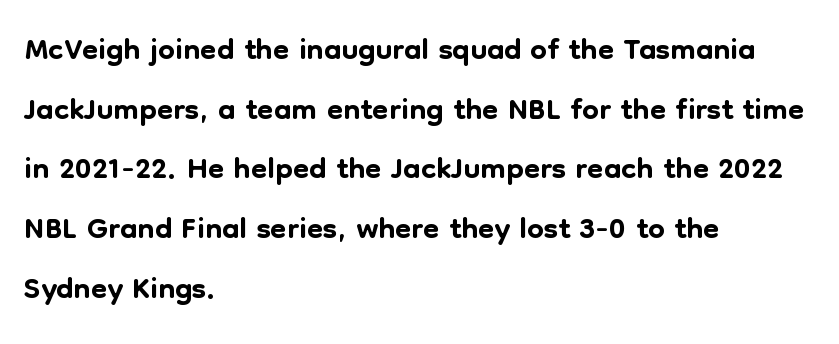
Nope, no serifs anywhere on these letters. If you measured baseline to baseline, you'd find a middling distance. Caption: multi-line text, flush left, ragged right. No italicization has been applied; the sample stays upright. The space directly below the letters is spotless.
